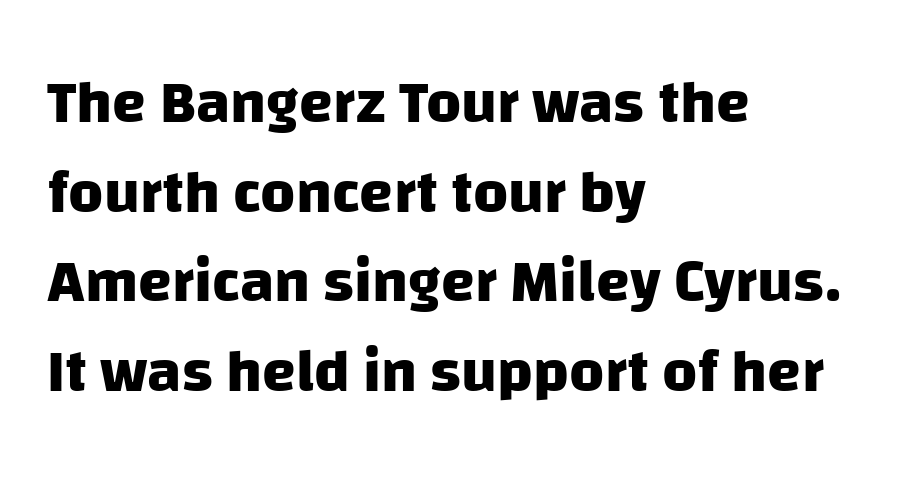
The image shows 61 px heavy sans-serif type; set left-aligned, normal line spacing (1.47x), normal letter spacing, not underlined; low stroke contrast and a large x-height.
